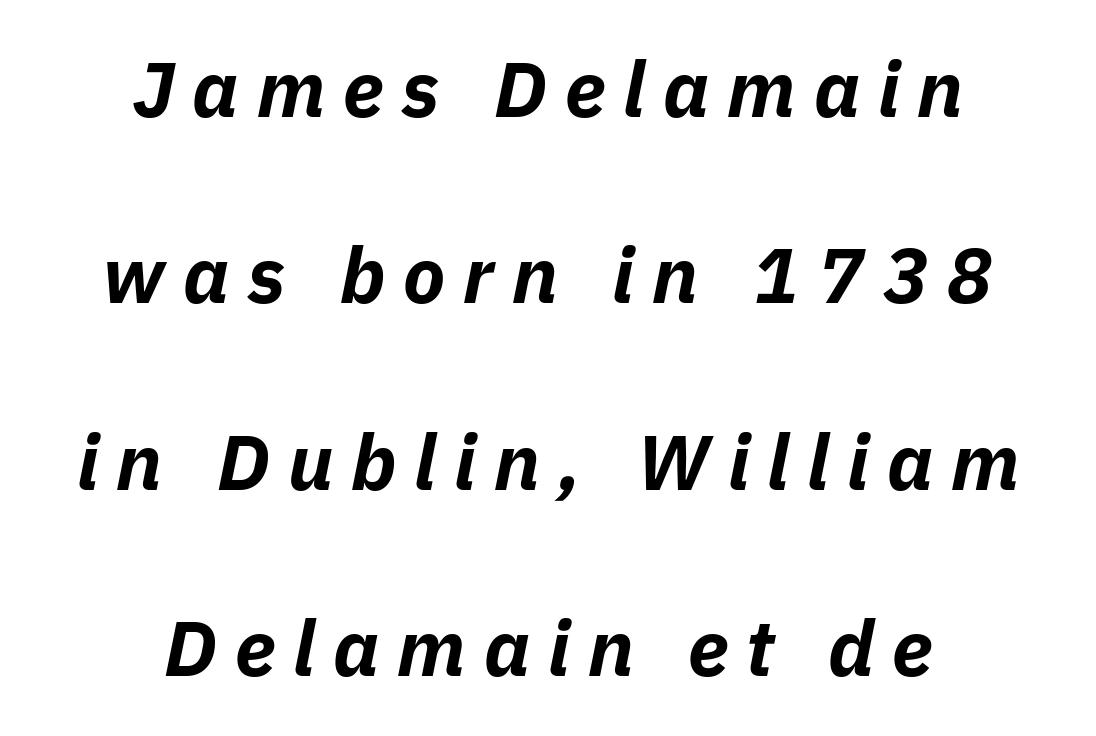
{"italic": "yes", "lean": "right", "slant_degrees": 11, "bold": "yes", "weight": "bold", "width": "normal", "stroke_contrast": "low", "x_height": "medium", "monospaced": "no", "underline": "no", "align": "center", "line_spacing": "loose", "line_spacing_ratio": 2.39, "letter_spacing": "wide", "letter_spacing_em": 0.23, "glyph_px": 78}
